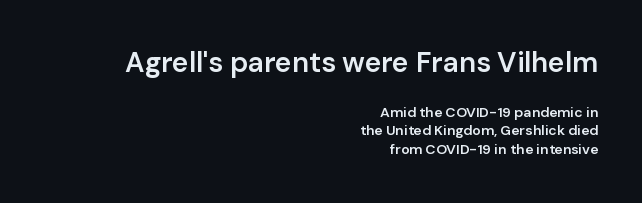
{"serif": "no", "italic": "no", "bold": "semi", "weight": "semibold", "width": "normal", "stroke_contrast": "low", "x_height": "medium", "monospaced": "no", "underline": "no", "align": "right", "line_spacing": "normal", "line_spacing_ratio": 1.31, "letter_spacing": "normal", "letter_spacing_em": 0.0, "larger_block": "first", "size_ratio": 2.0, "glyph_px": 28}
